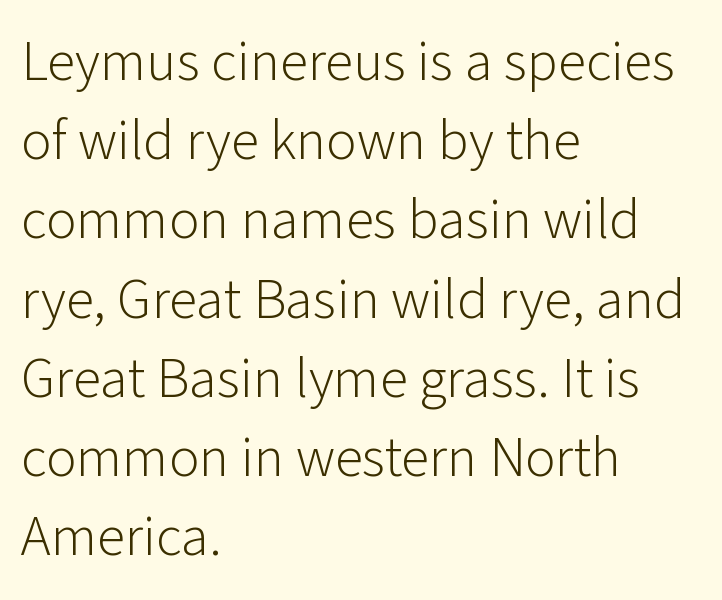
The image shows 57 px light sans-serif type, upright; set left-aligned, normal line spacing (1.39x), normal letter spacing, not underlined; low stroke contrast and a medium x-height.
